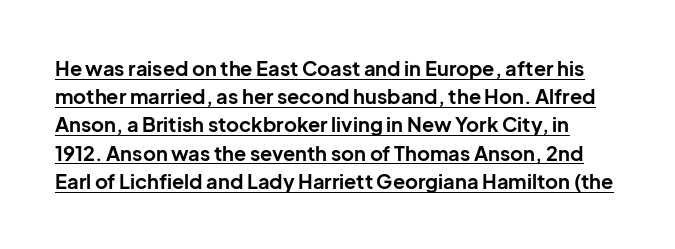
Q: Is the text bold? A: Yes.
Q: Is the text italic (slanted)? A: No, it is upright.
Q: Is the text underlined? A: Yes.
Q: Is the spacing between letters normal or unusually wide? A: Normal.
Q: Is the spacing between lines tight, normal or loose? A: Normal.
